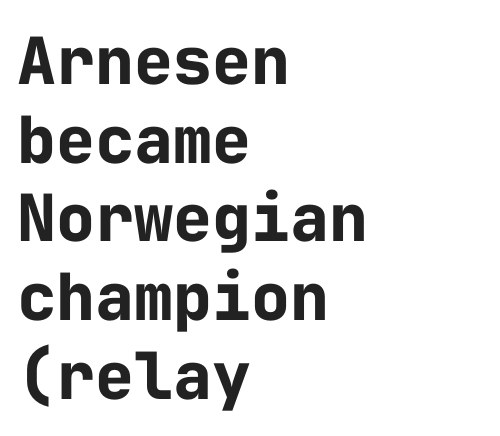
Short note: letters normally spaced. A typesetter would call this monospace, since all characters share one set width. Check where the strokes stop: nothing finishes them off — pure sans. The gap between lines stays unmarked. When letters stand straight like this, we call the style roman or upright. Horizontal alignment here is leftward, the default for most running prose.
